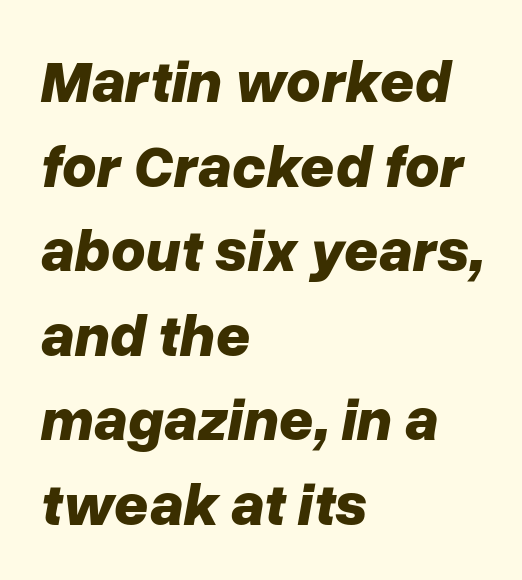
The image shows 60 px bold type, italic (leaning right); set left-aligned, normal line spacing (1.41x), normal letter spacing, not underlined; low stroke contrast and a medium x-height.
